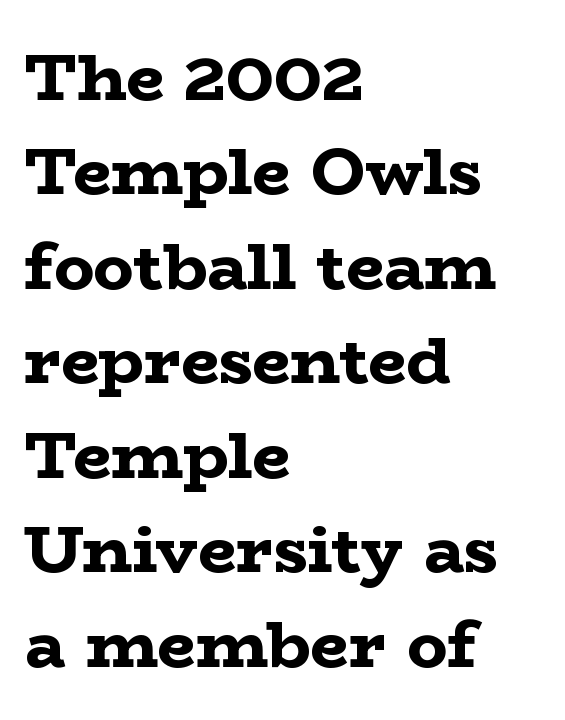
{"serif": "yes", "italic": "no", "bold": "yes", "weight": "bold", "width": "wide", "stroke_contrast": "low", "x_height": "medium", "monospaced": "no", "underline": "no", "align": "left", "line_spacing": "normal", "line_spacing_ratio": 1.41, "letter_spacing": "normal", "letter_spacing_em": 0.0, "glyph_px": 67}
